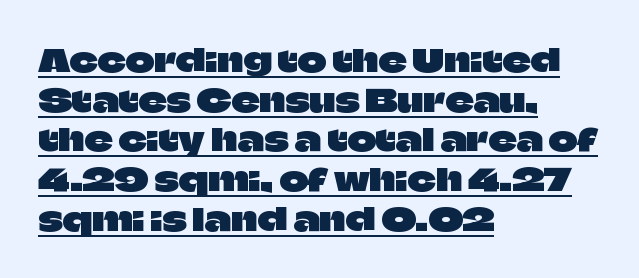
{"serif": "no", "italic": "no", "width": "normal", "stroke_contrast": "low", "x_height": "large", "monospaced": "no", "underline": "yes", "align": "left", "line_spacing": "normal", "line_spacing_ratio": 1.28, "letter_spacing": "normal", "letter_spacing_em": 0.0, "glyph_px": 31}
